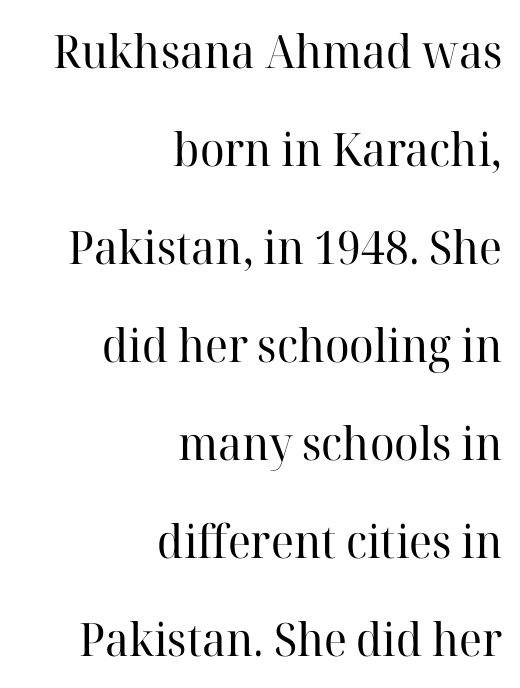
Q: Is the text bold? A: No.
Q: Is the text italic (slanted)? A: No, it is upright.
Q: Is the typeface a serif or a sans-serif typeface? A: Serif.
Q: Is the text underlined? A: No.
Q: How is the paragraph aligned? A: Right-aligned.
Q: Is the spacing between letters normal or unusually wide? A: Normal.
Q: Is the spacing between lines tight, normal or loose? A: Loose.
Q: Width (condensed, normal, or wide)? A: Normal.
Q: Stroke contrast? A: High.
Q: x-height? A: Medium.
Q: Monospaced? A: No.
